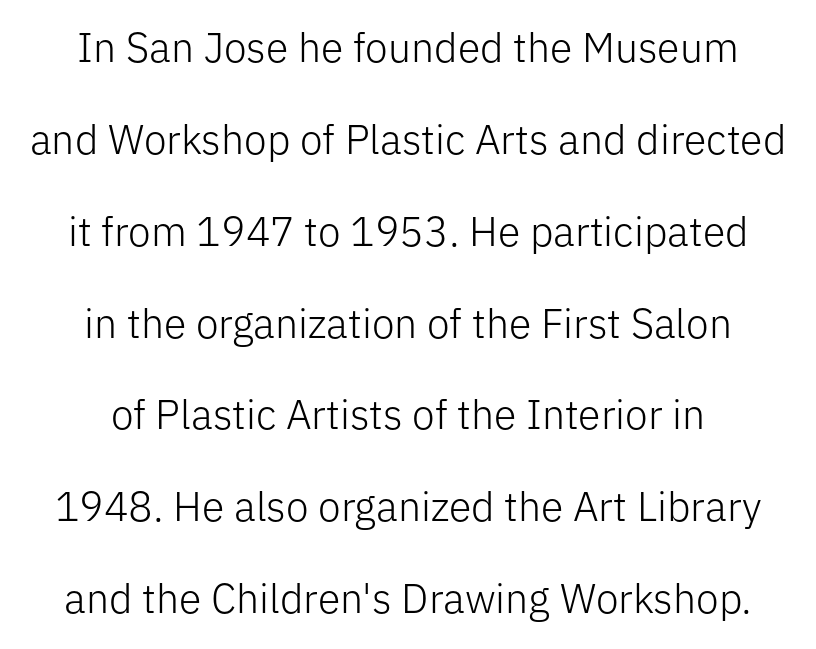
{"serif": "no", "italic": "no", "bold": "no", "weight": "light", "width": "normal", "stroke_contrast": "low", "x_height": "medium", "monospaced": "no", "underline": "no", "align": "center", "line_spacing": "loose", "line_spacing_ratio": 2.24, "letter_spacing": "normal", "letter_spacing_em": 0.0, "glyph_px": 41}
